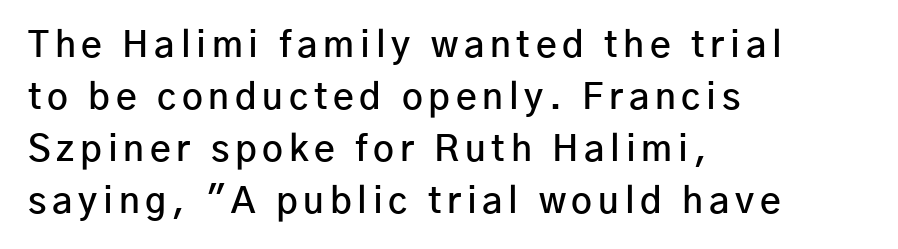
Q: Is the text bold? A: Semi-bold.
Q: Is the text italic (slanted)? A: No, it is upright.
Q: Is the typeface a serif or a sans-serif typeface? A: Sans-serif.
Q: Is the text underlined? A: No.
Q: How is the paragraph aligned? A: Left-aligned.
Q: Is the spacing between lines tight, normal or loose? A: Normal.
Q: Width (condensed, normal, or wide)? A: Normal.
Q: Stroke contrast? A: Low.
Q: x-height? A: Medium.
Q: Monospaced? A: No.
